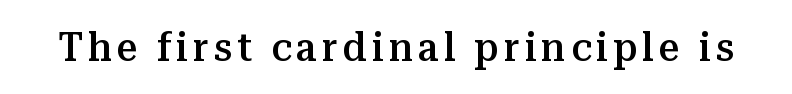
{"serif": "yes", "italic": "no", "bold": "semi", "weight": "semibold", "width": "normal", "stroke_contrast": "medium", "x_height": "medium", "monospaced": "no", "underline": "no", "glyph_px": 41}
